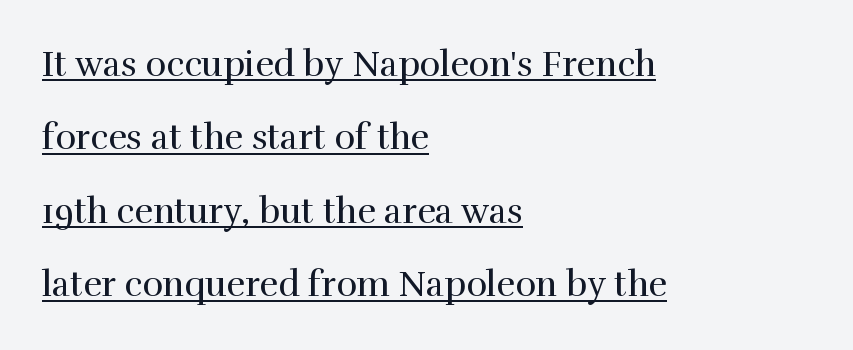
Compared with typical paragraphs, the rows here are farther apart. What kind of face is this? One with serifs. You could not count columns in this text — the font is proportionally spaced. Spacing between characters is what you'd get straight out of the box. This is the regular roman posture of the typeface. The passage is arranged the way most books set body copy — flush left.
